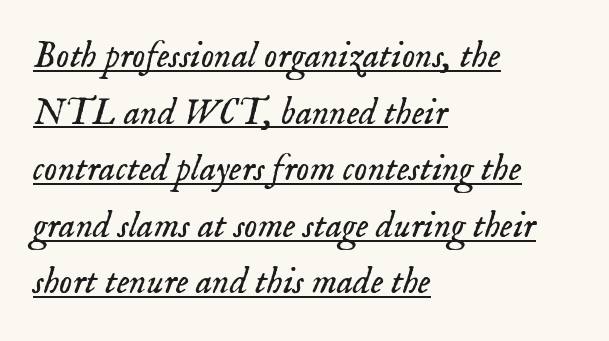
The image shows 37 px light serif type, italic (leaning right); set left-aligned, normal line spacing (1.53x), normal letter spacing, underlined; low stroke contrast and a small x-height.
